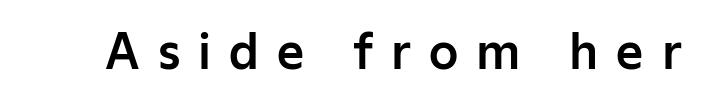
Q: Is the text italic (slanted)? A: No, it is upright.
Q: Is the typeface a serif or a sans-serif typeface? A: Sans-serif.
Q: Is the text underlined? A: No.
Q: Is the spacing between letters normal or unusually wide? A: Unusually wide.
Q: Width (condensed, normal, or wide)? A: Normal.
Q: Stroke contrast? A: Low.
Q: x-height? A: Medium.
Q: Monospaced? A: No.
